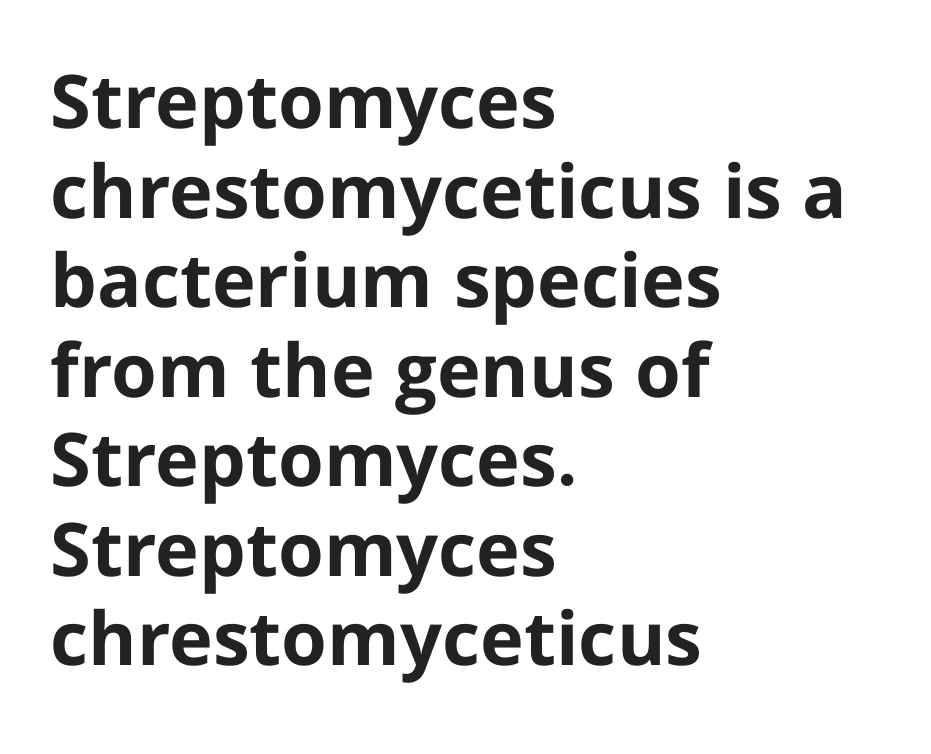
{"serif": "no", "italic": "no", "bold": "yes", "weight": "bold", "width": "normal", "stroke_contrast": "low", "x_height": "medium", "monospaced": "no", "underline": "no", "align": "left", "line_spacing_ratio": 1.21, "letter_spacing": "normal", "letter_spacing_em": 0.0, "glyph_px": 74}
